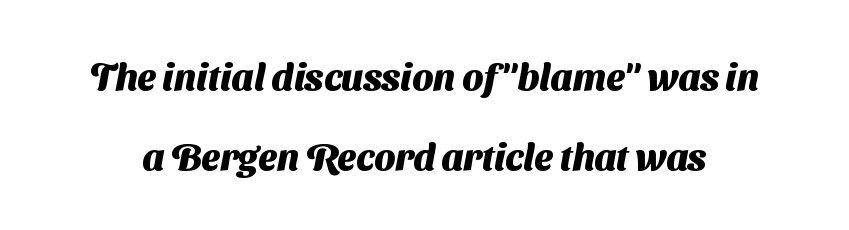
Chunky letters — that's bold for sure. The line-height multiplier appears high, well above default. You could not count columns in this text — the font is proportionally spaced. The line texture is even and compact thanks to regular tracking. The space directly below the letters is spotless. The face used here is a sans, in the tradition of grotesques and geometrics.
